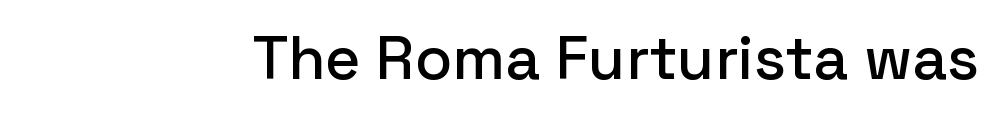
{"serif": "no", "italic": "no", "width": "normal", "stroke_contrast": "low", "x_height": "medium", "monospaced": "no", "underline": "no", "letter_spacing": "normal", "letter_spacing_em": 0.0, "glyph_px": 61}
